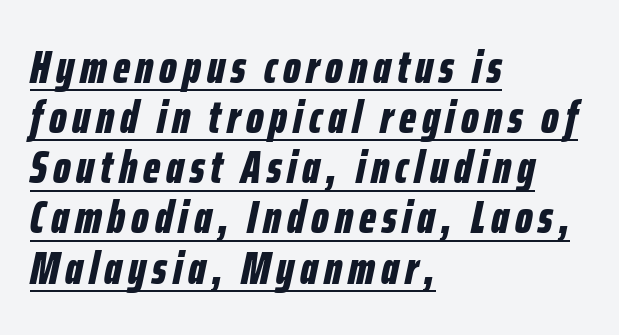
The designer dialed line spacing down below the default. The lettering is marked with a stroke running underneath it. The typography opts for an oblique posture over an upright one. Layout note: lines flush left. Here the designer chose a conventional face with non-uniform glyph widths. A dark, heavy texture on the line: the type is bold.
